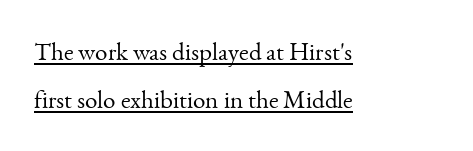
It's the straight-up-and-down kind of type. Where is the straight margin? On the left. The characters are drawn with everyday or finer stroke widths. How would I describe the line gaps? Wide and relaxed. What stands out about the letter spacing? Nothing — it is the standard amount. This sample carries an underscore along the baseline area.
